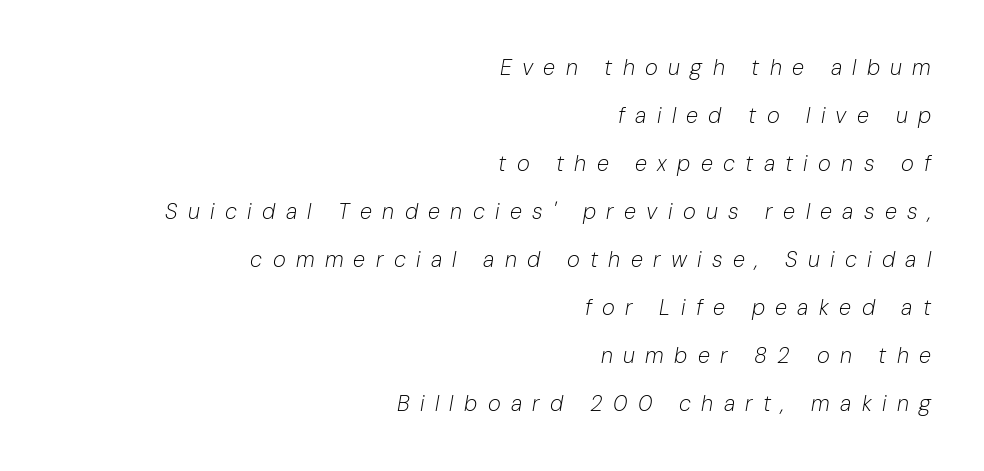
The image shows 22 px text type, italic (leaning right); set right-aligned, loose line spacing (2.18x), unusually wide letter spacing (+0.47 em), not underlined.
